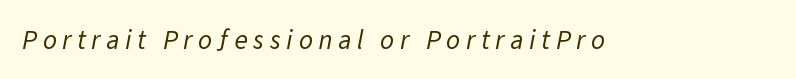
What stands out about the letter spacing? Its width — letters are far apart. Only glyphs here, with clear space below each row. The strokes carry an ordinary text weight at most.
